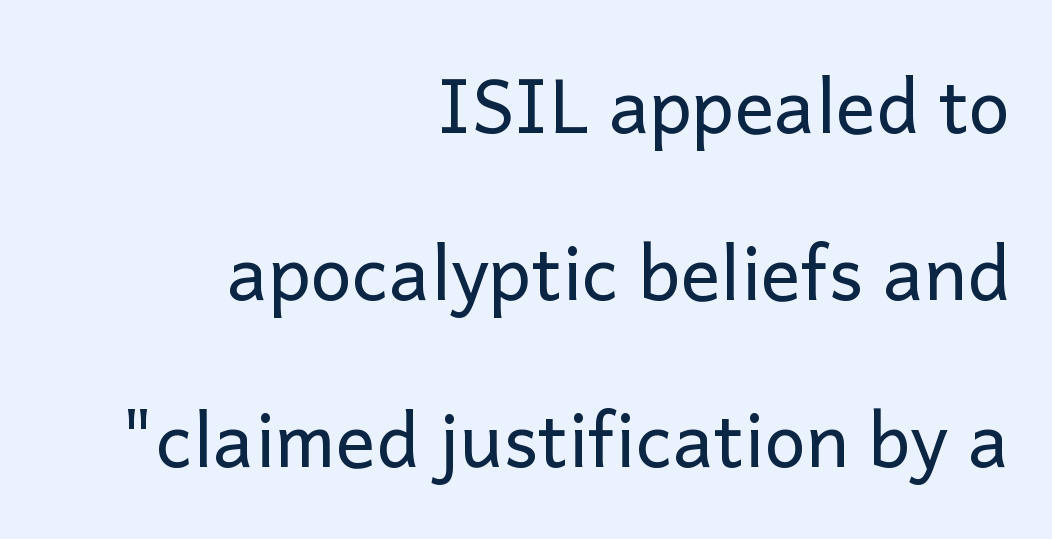
Q: Is the text bold? A: No.
Q: Is the text italic (slanted)? A: No, it is upright.
Q: Is the typeface a serif or a sans-serif typeface? A: Sans-serif.
Q: Is the text underlined? A: No.
Q: How is the paragraph aligned? A: Right-aligned.
Q: Is the spacing between letters normal or unusually wide? A: Normal.
Q: Is the spacing between lines tight, normal or loose? A: Loose.
Q: Width (condensed, normal, or wide)? A: Normal.
Q: Stroke contrast? A: Low.
Q: x-height? A: Medium.
Q: Monospaced? A: No.
